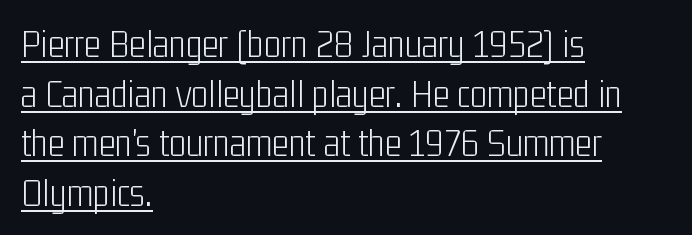
Q: Is the text bold? A: No.
Q: Is the text italic (slanted)? A: No, it is upright.
Q: Is the typeface a serif or a sans-serif typeface? A: Sans-serif.
Q: Is the text underlined? A: Yes.
Q: How is the paragraph aligned? A: Left-aligned.
Q: Is the spacing between letters normal or unusually wide? A: Normal.
Q: Width (condensed, normal, or wide)? A: Condensed.
Q: Stroke contrast? A: Low.
Q: x-height? A: Medium.
Q: Monospaced? A: No.
